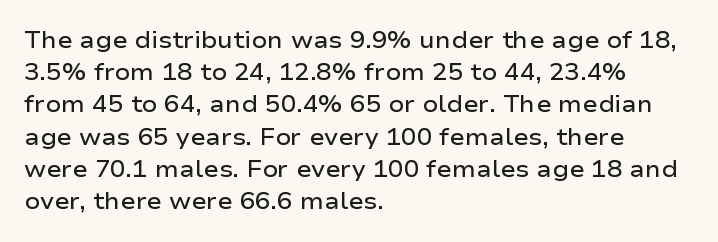
{"italic": "no", "bold": "semi", "underline": "no", "align": "left", "line_spacing": "normal", "line_spacing_ratio": 1.4, "letter_spacing": "normal", "letter_spacing_em": 0.0, "glyph_px": 23}
